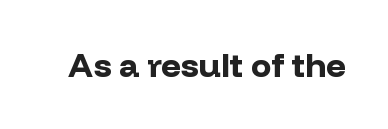
Q: Is the text bold? A: Yes.
Q: Is the text italic (slanted)? A: No, it is upright.
Q: Is the typeface a serif or a sans-serif typeface? A: Sans-serif.
Q: Is the text underlined? A: No.
Q: Is the spacing between letters normal or unusually wide? A: Normal.
Q: Width (condensed, normal, or wide)? A: Normal.
Q: Stroke contrast? A: Low.
Q: x-height? A: Medium.
Q: Monospaced? A: No.
